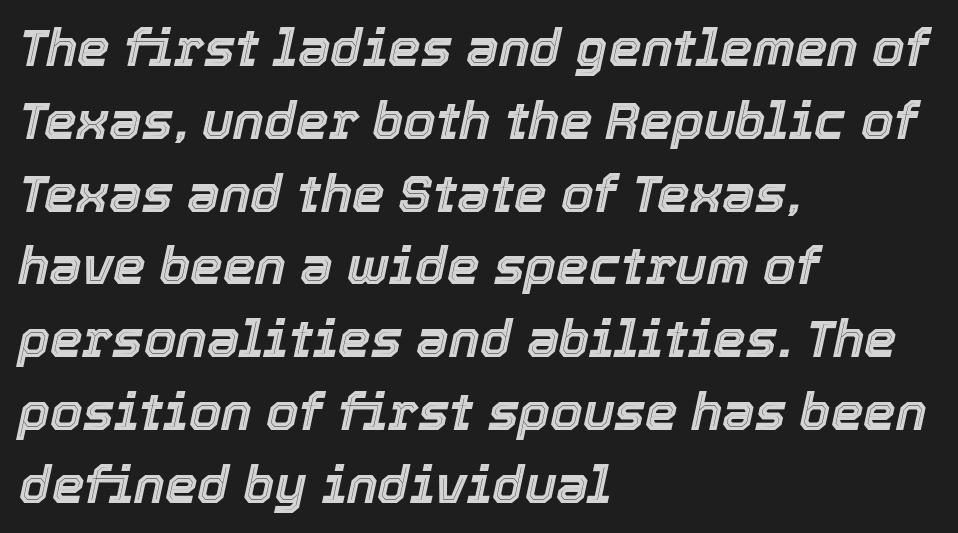
Q: Is the text italic (slanted)? A: Yes, it leans right by about 12 degrees.
Q: Is the text underlined? A: No.
Q: How is the paragraph aligned? A: Left-aligned.
Q: Is the spacing between letters normal or unusually wide? A: Normal.
Q: Is the spacing between lines tight, normal or loose? A: Normal.
Q: Width (condensed, normal, or wide)? A: Normal.
Q: x-height? A: Medium.
Q: Monospaced? A: No.
